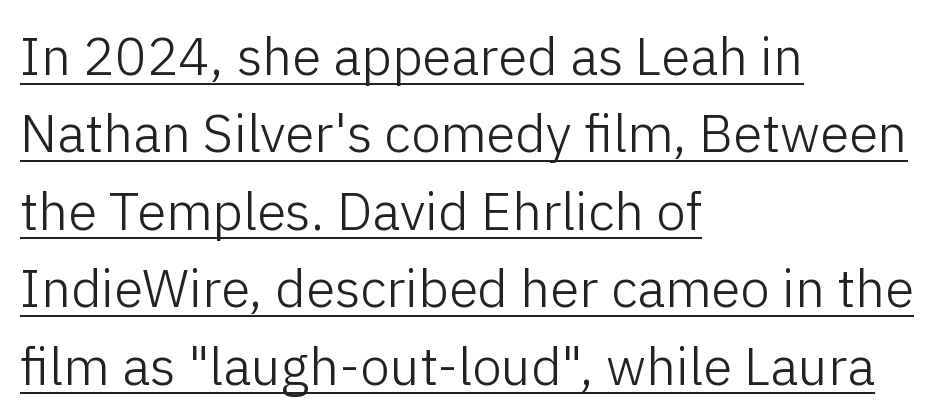
The image shows 53 px light sans-serif type, upright; set left-aligned, normal line spacing (1.46x), normal letter spacing, underlined; low stroke contrast and a medium x-height.
